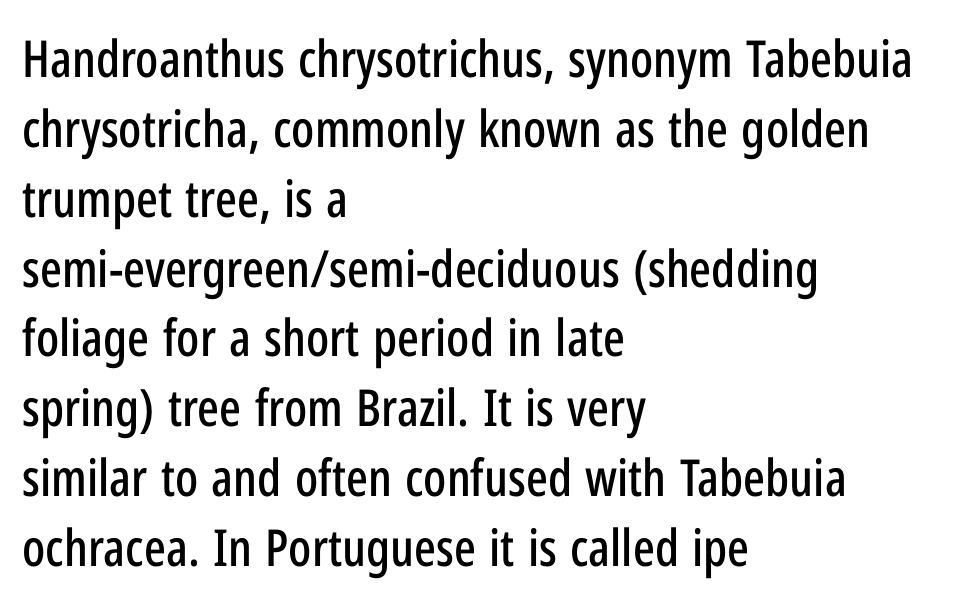
Q: Is the text italic (slanted)? A: No, it is upright.
Q: Is the typeface a serif or a sans-serif typeface? A: Sans-serif.
Q: Is the text underlined? A: No.
Q: How is the paragraph aligned? A: Left-aligned.
Q: Is the spacing between letters normal or unusually wide? A: Normal.
Q: Is the spacing between lines tight, normal or loose? A: Normal.
Q: Width (condensed, normal, or wide)? A: Condensed.
Q: Stroke contrast? A: Low.
Q: x-height? A: Medium.
Q: Monospaced? A: No.
